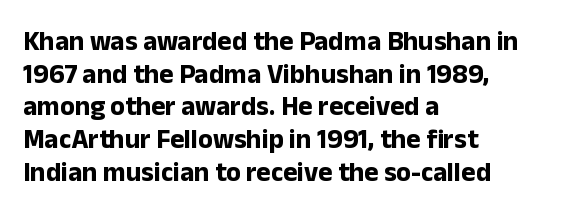
Q: Is the text bold? A: Yes.
Q: Is the text italic (slanted)? A: No, it is upright.
Q: Is the text underlined? A: No.
Q: How is the paragraph aligned? A: Left-aligned.
Q: Is the spacing between letters normal or unusually wide? A: Normal.
